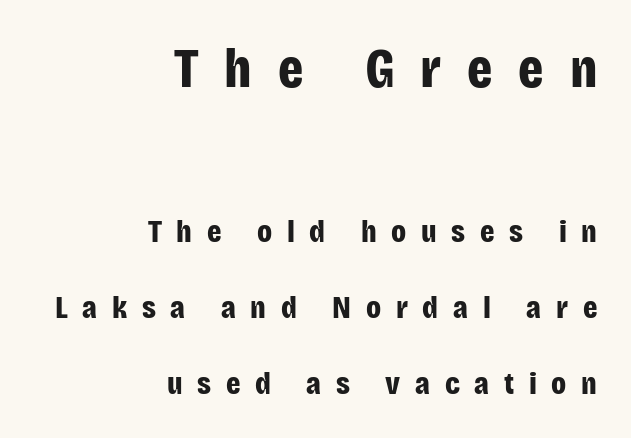
Each letter keeps its own natural width here, so spacing adapts to shape. Look at the tracking — it's clearly loosened, letters drifting apart. Which margin do the lines hug? The right one — the left edge is uneven. Scale decreases going downward across the two blocks. Examine the stroke ends and you'll find no serifs. Lines of text with bare space underneath.
